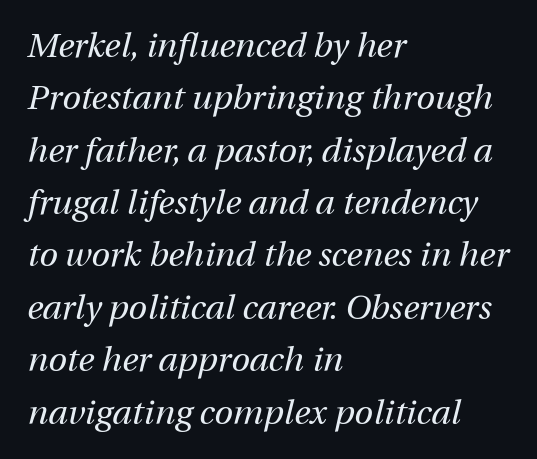
The image shows 34 px regular-weight type, italic (leaning right); set left-aligned, normal line spacing (1.54x), normal letter spacing, not underlined; medium stroke contrast and a medium x-height.
